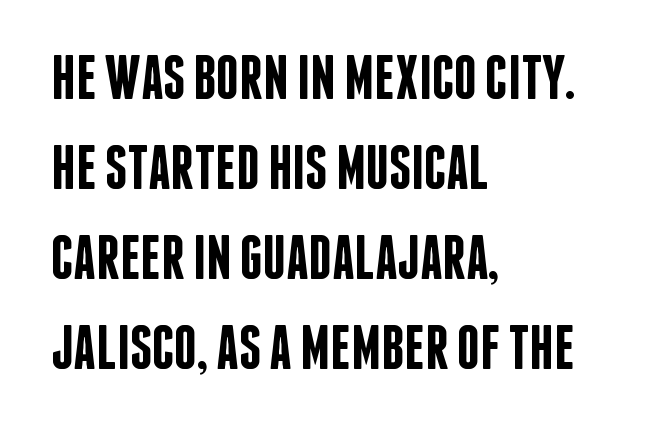
{"serif": "no", "italic": "no", "bold": "semi", "weight": "semibold", "width": "condensed", "stroke_contrast": "low", "x_height": "large", "monospaced": "no", "underline": "no", "align": "left", "line_spacing": "normal", "line_spacing_ratio": 1.43, "letter_spacing": "normal", "letter_spacing_em": 0.0, "glyph_px": 63}
